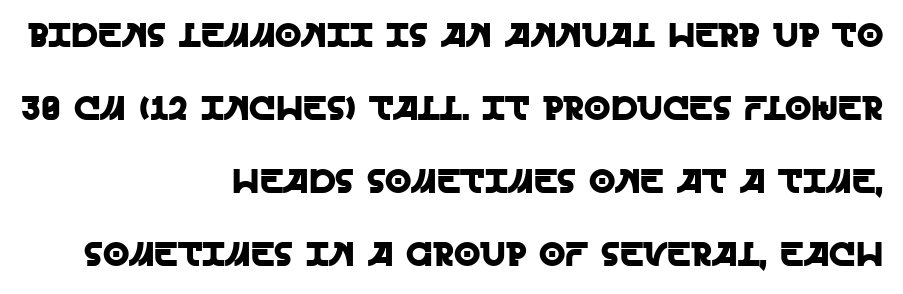
The image shows 34 px sans-serif type, upright; set right-aligned, loose line spacing (2.15x), normal letter spacing, not underlined; a large x-height.
